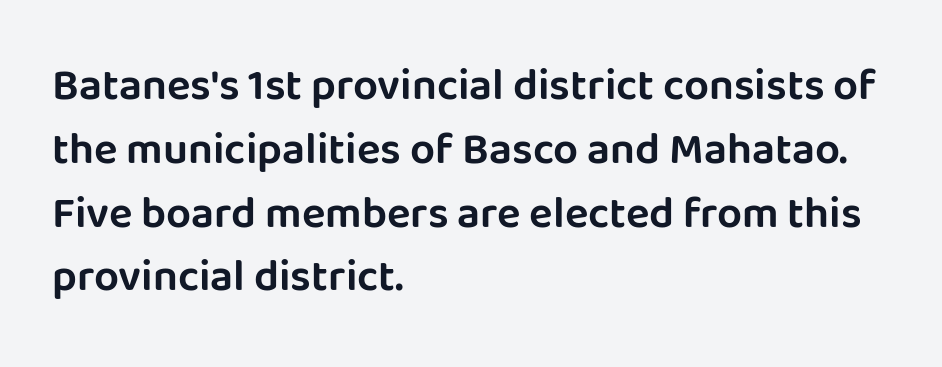
{"serif": "no", "italic": "no", "width": "normal", "stroke_contrast": "low", "x_height": "large", "monospaced": "no", "underline": "no", "align": "left", "line_spacing": "normal", "line_spacing_ratio": 1.45, "letter_spacing": "normal", "letter_spacing_em": 0.0, "glyph_px": 44}
